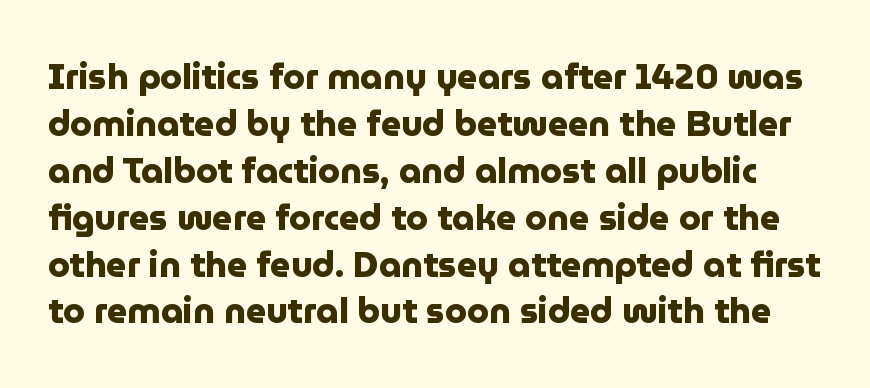
The image shows 35 px heavy sans-serif type, upright; set normal line spacing (1.34x), normal letter spacing, not underlined; low stroke contrast and a medium x-height.
